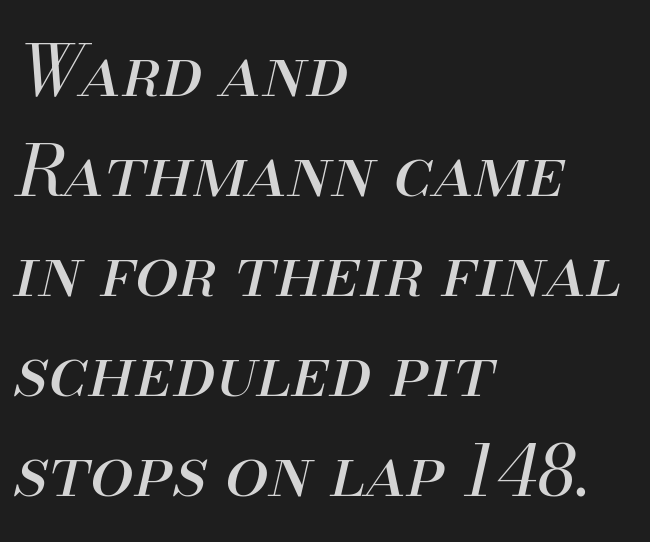
The image shows 70 px regular-weight type, italic (leaning right); set left-aligned, normal line spacing (1.43x), normal letter spacing, not underlined; medium stroke contrast and a small x-height.
